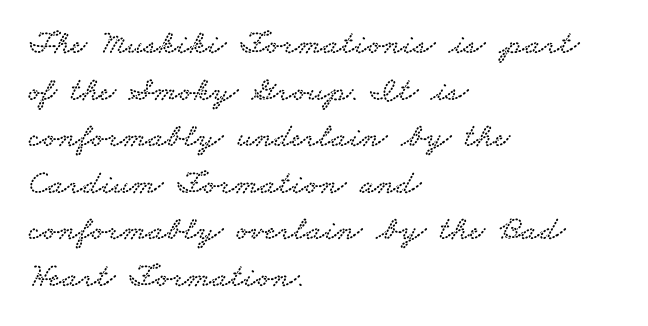
The passage shown is typed in a proportional face where columns would drift. Leftover space on each line is placed entirely after the last word. A typesetter would call this leading conventional body-copy spacing.
